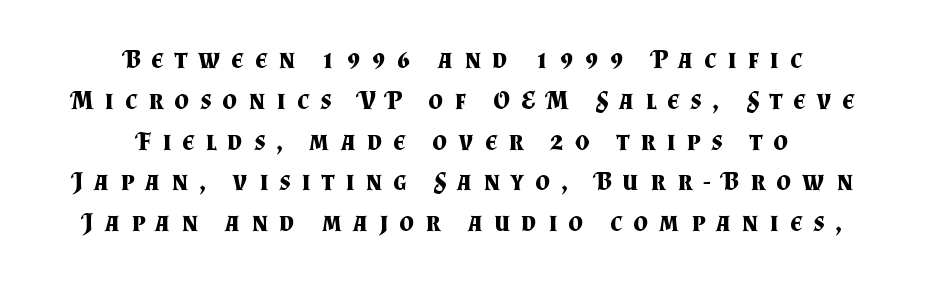
{"italic": "no", "bold": "yes", "underline": "no", "align": "center", "line_spacing": "normal", "line_spacing_ratio": 1.57, "letter_spacing": "wide", "letter_spacing_em": 0.43, "glyph_px": 26}
